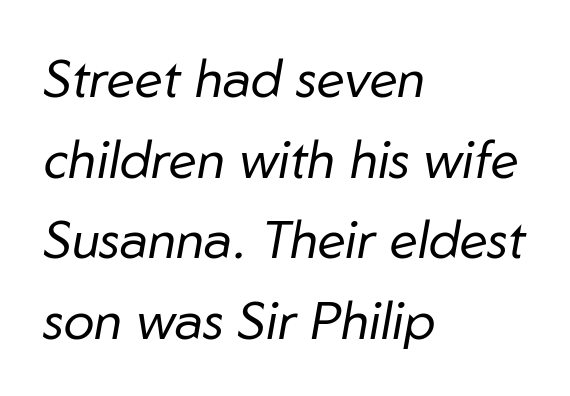
Q: Is the text bold? A: No.
Q: Is the text italic (slanted)? A: Yes, it leans right by about 10 degrees.
Q: Is the text underlined? A: No.
Q: How is the paragraph aligned? A: Left-aligned.
Q: Is the spacing between letters normal or unusually wide? A: Normal.
Q: Is the spacing between lines tight, normal or loose? A: Normal.
Q: Width (condensed, normal, or wide)? A: Normal.
Q: Stroke contrast? A: Low.
Q: x-height? A: Medium.
Q: Monospaced? A: No.
